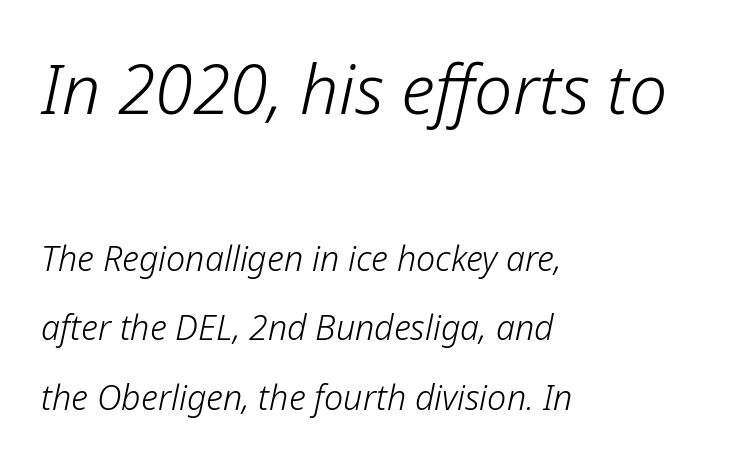
Q: Is the text bold? A: No.
Q: Is the text italic (slanted)? A: Yes, it leans right by about 12 degrees.
Q: Is the text underlined? A: No.
Q: How is the paragraph aligned? A: Left-aligned.
Q: Is the spacing between letters normal or unusually wide? A: Normal.
Q: Is the spacing between lines tight, normal or loose? A: Loose.
Q: Which block of text is set in a larger size, the first (top) or the second (bottom)? A: The first (top) one.
Q: Width (condensed, normal, or wide)? A: Normal.
Q: Stroke contrast? A: Low.
Q: x-height? A: Medium.
Q: Monospaced? A: No.
